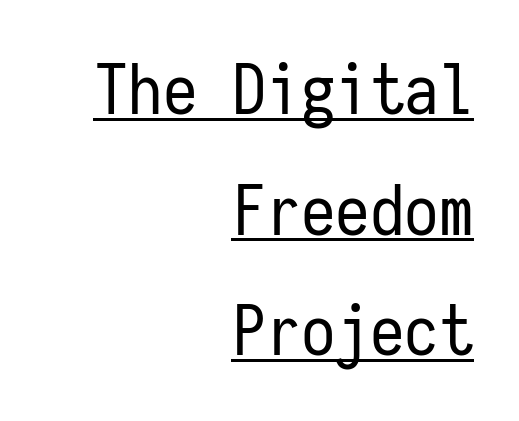
The image shows 69 px regular-weight, condensed sans-serif type, upright, monospaced; set right-aligned, line spacing 1.75x, normal letter spacing, underlined; low stroke contrast and a medium x-height.
